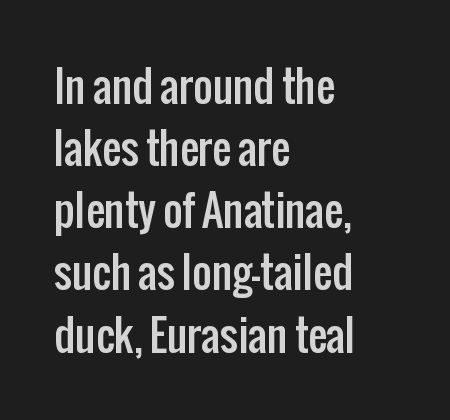
The characters display no serif detailing; their extremities are plain. This sample uses an upright cut, with every glyph sitting square on the baseline. Line beginnings align vertically; line endings do not. Glyph-to-glyph distance matches everyday printed text.
